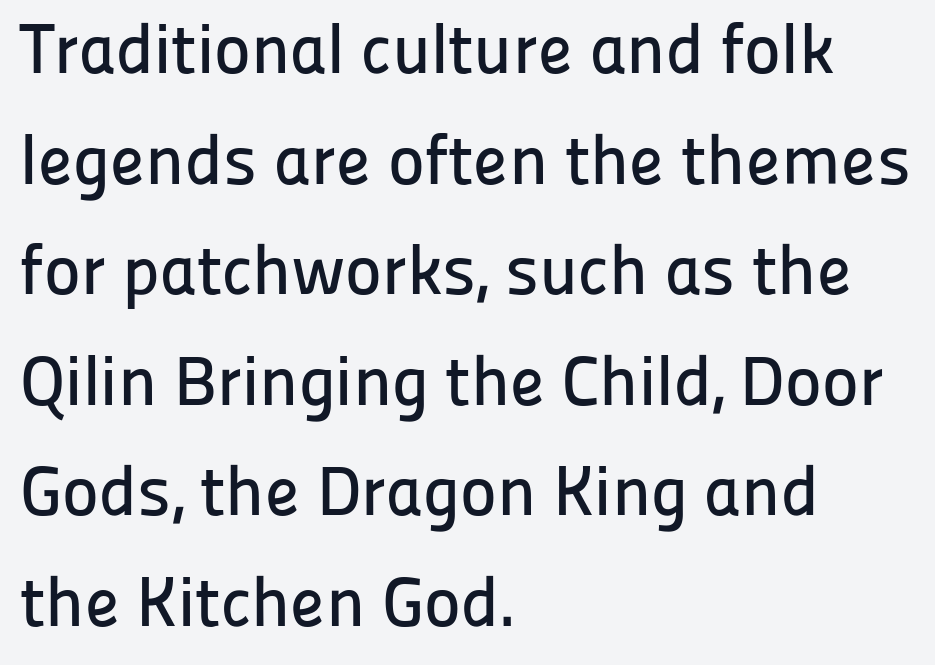
{"serif": "no", "italic": "no", "width": "normal", "stroke_contrast": "low", "x_height": "medium", "monospaced": "no", "underline": "no", "align": "left", "line_spacing": "normal", "line_spacing_ratio": 1.58, "letter_spacing": "normal", "letter_spacing_em": 0.0, "glyph_px": 70}
